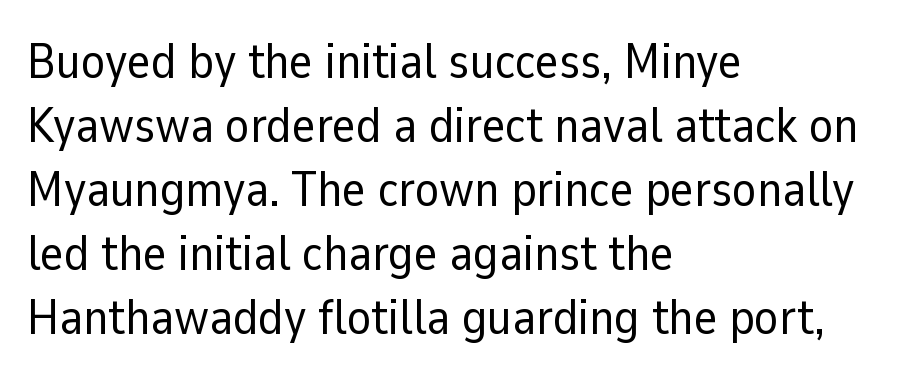
{"serif": "no", "italic": "no", "bold": "no", "weight": "regular", "width": "normal", "stroke_contrast": "low", "x_height": "medium", "monospaced": "no", "underline": "no", "align": "left", "line_spacing": "normal", "line_spacing_ratio": 1.28, "letter_spacing": "normal", "letter_spacing_em": 0.0, "glyph_px": 50}
